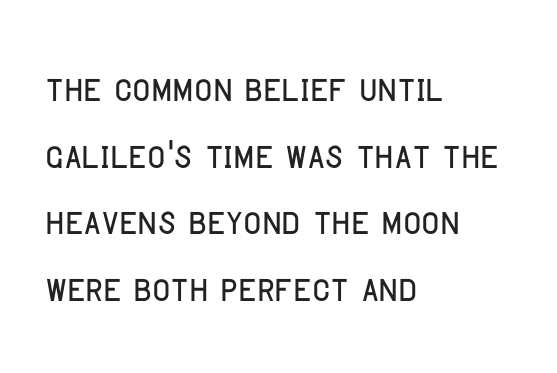
{"serif": "no", "italic": "no", "width": "condensed", "stroke_contrast": "low", "x_height": "large", "monospaced": "no", "underline": "no", "align": "left", "line_spacing": "normal", "line_spacing_ratio": 1.36, "letter_spacing": "normal", "letter_spacing_em": 0.0, "glyph_px": 49}
